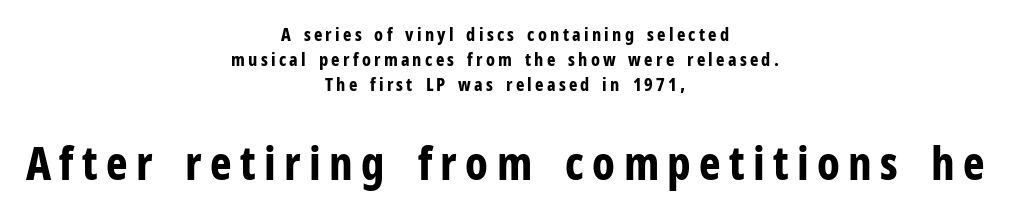
Are there feet on the stems? There aren't — it's a sans. It's the straight-up-and-down kind of type. Reading down the block, each line starts at a different indent, mirrored at its end. Does the weight exceed regular? Yes, all the way to bold. The rendering uses natural spacing where letterforms have individual widths.
